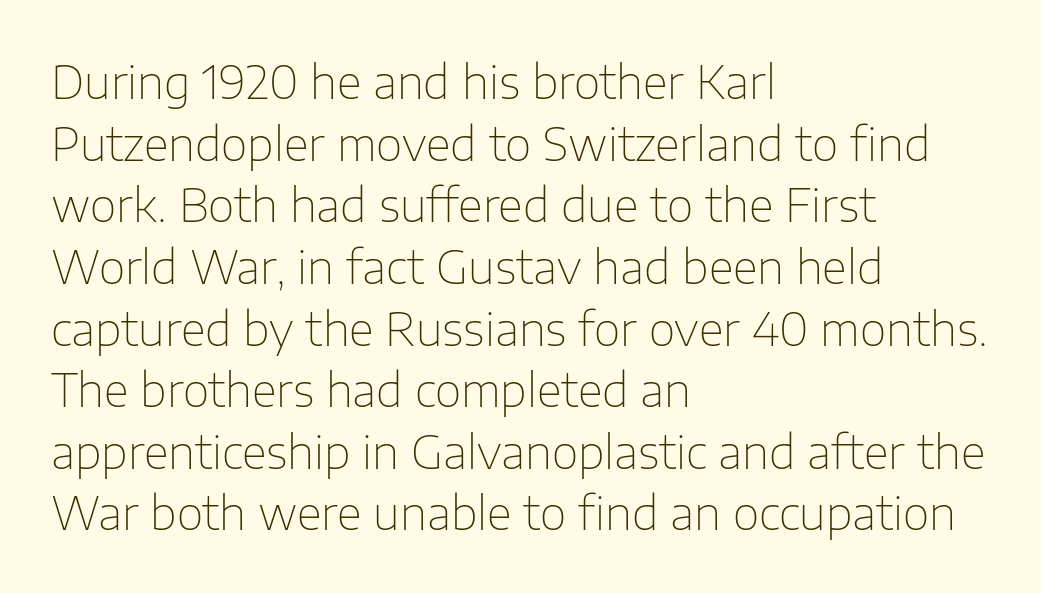
The image shows 46 px thin sans-serif type, upright; set left-aligned, normal line spacing (1.34x), normal letter spacing, not underlined; low stroke contrast and a medium x-height.
